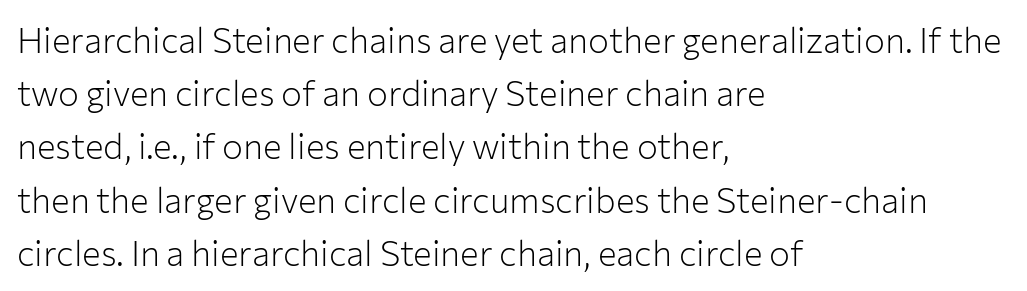
{"serif": "no", "italic": "no", "bold": "no", "weight": "light", "width": "normal", "stroke_contrast": "low", "x_height": "medium", "monospaced": "no", "underline": "no", "align": "left", "line_spacing": "normal", "line_spacing_ratio": 1.52, "letter_spacing": "normal", "letter_spacing_em": 0.0, "glyph_px": 35}
